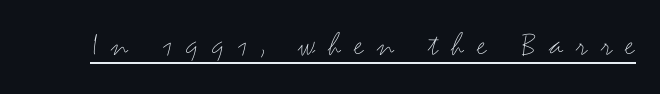
{"serif": "no", "bold": "no", "weight": "thin", "width": "wide", "stroke_contrast": "medium", "x_height": "small", "monospaced": "no", "underline": "yes", "letter_spacing": "wide", "letter_spacing_em": 0.39, "glyph_px": 34}
